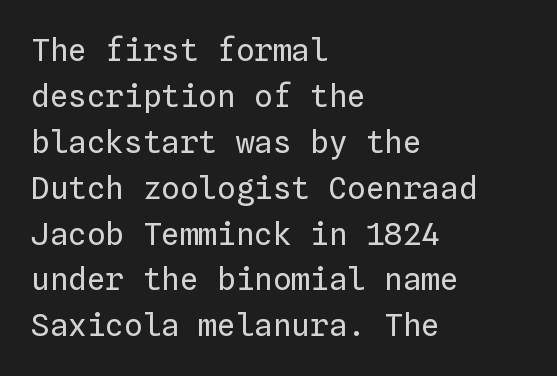
Leading matches the norm, producing a regular column. Every row of glyphs begins at an identical x-position on the left. Notice how the stems are strictly vertical — no italics here. Note the uniform advance width — an 'i' takes as much space as an 'm'. The line texture is even and compact thanks to regular tracking.
